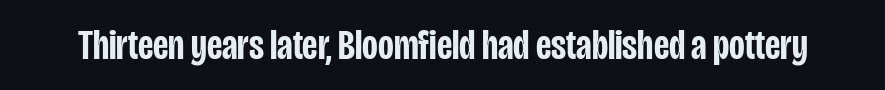
The image shows 43 px semibold, condensed sans-serif type, upright; set normal letter spacing, not underlined; low stroke contrast and a large x-height.
